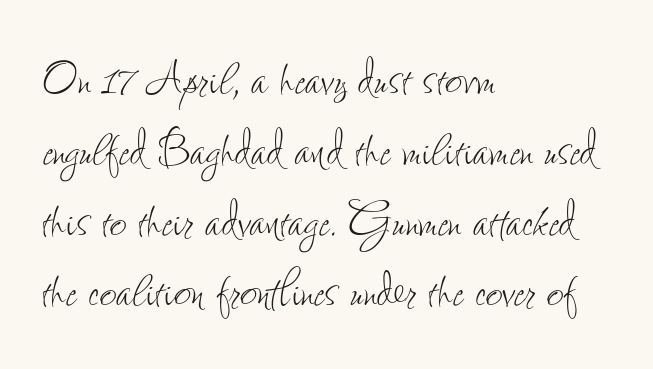
Q: Is the text bold? A: No.
Q: Is the text italic (slanted)? A: Yes.
Q: Is the text underlined? A: No.
Q: How is the paragraph aligned? A: Left-aligned.
Q: Is the spacing between letters normal or unusually wide? A: Normal.
Q: Width (condensed, normal, or wide)? A: Condensed.
Q: Stroke contrast? A: Low.
Q: x-height? A: Small.
Q: Monospaced? A: No.
